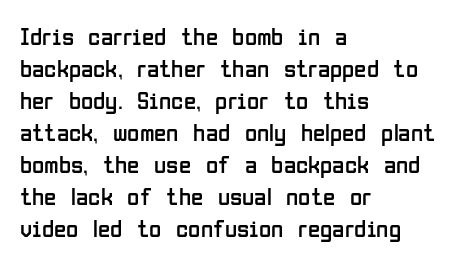
{"italic": "no", "bold": "no", "underline": "no", "align": "left", "line_spacing": "normal", "line_spacing_ratio": 1.28, "letter_spacing": "normal", "letter_spacing_em": 0.0, "glyph_px": 25}
